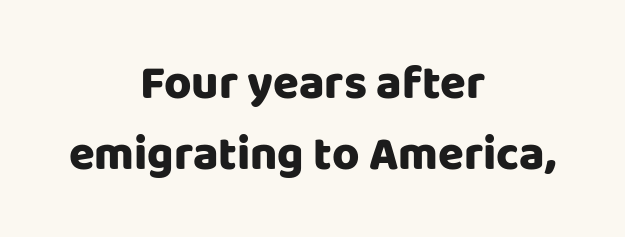
{"serif": "no", "italic": "no", "bold": "yes", "weight": "heavy", "width": "normal", "stroke_contrast": "low", "x_height": "large", "monospaced": "no", "underline": "no", "align": "center", "line_spacing": "normal", "line_spacing_ratio": 1.52, "letter_spacing": "normal", "letter_spacing_em": 0.0, "glyph_px": 47}
